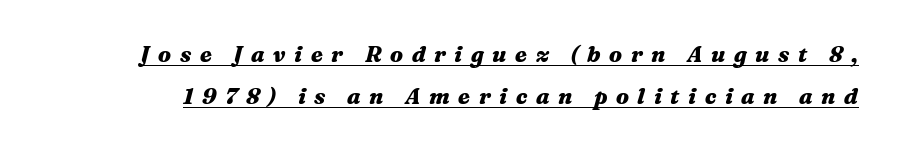
Typographic density is high because the face is bold. Glance below the letters and you will spot a drawn line. How are the letters spaced? Widely, with obvious added tracking. The rendering applies a slant to the glyphs.
